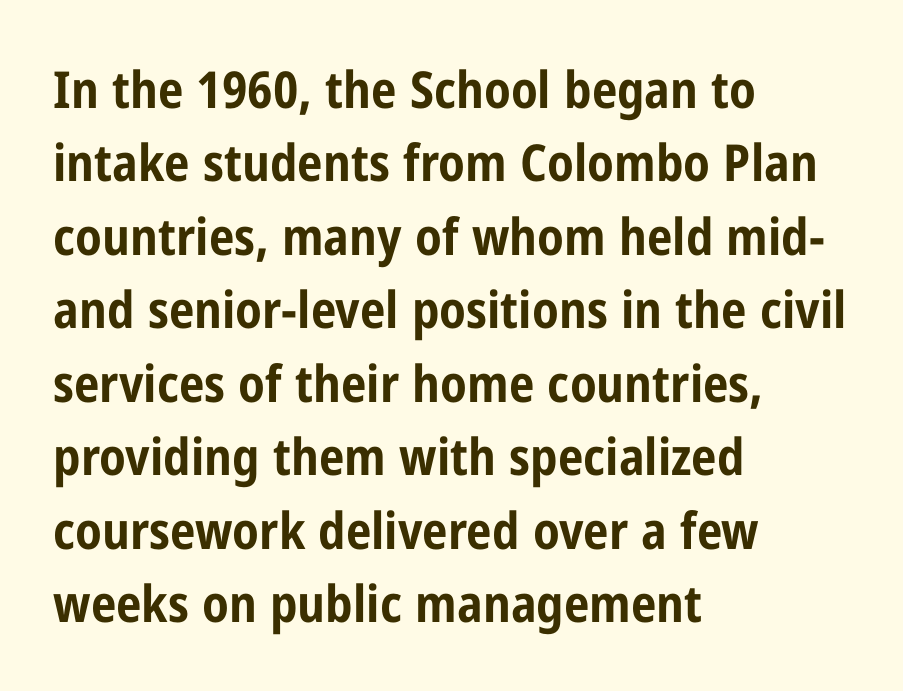
Q: Is the text bold? A: Yes.
Q: Is the text italic (slanted)? A: No, it is upright.
Q: Is the typeface a serif or a sans-serif typeface? A: Sans-serif.
Q: Is the text underlined? A: No.
Q: How is the paragraph aligned? A: Left-aligned.
Q: Is the spacing between letters normal or unusually wide? A: Normal.
Q: Is the spacing between lines tight, normal or loose? A: Normal.
Q: Width (condensed, normal, or wide)? A: Condensed.
Q: Stroke contrast? A: Low.
Q: x-height? A: Medium.
Q: Monospaced? A: No.
